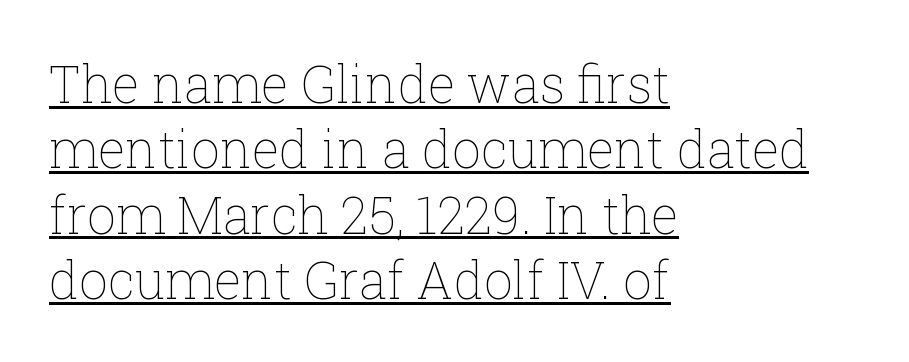
Q: Is the text bold? A: No.
Q: Is the text italic (slanted)? A: No, it is upright.
Q: Is the text underlined? A: Yes.
Q: How is the paragraph aligned? A: Left-aligned.
Q: Is the spacing between letters normal or unusually wide? A: Normal.
Q: Is the spacing between lines tight, normal or loose? A: Normal.
Q: Width (condensed, normal, or wide)? A: Normal.
Q: Stroke contrast? A: Low.
Q: x-height? A: Medium.
Q: Monospaced? A: No.
